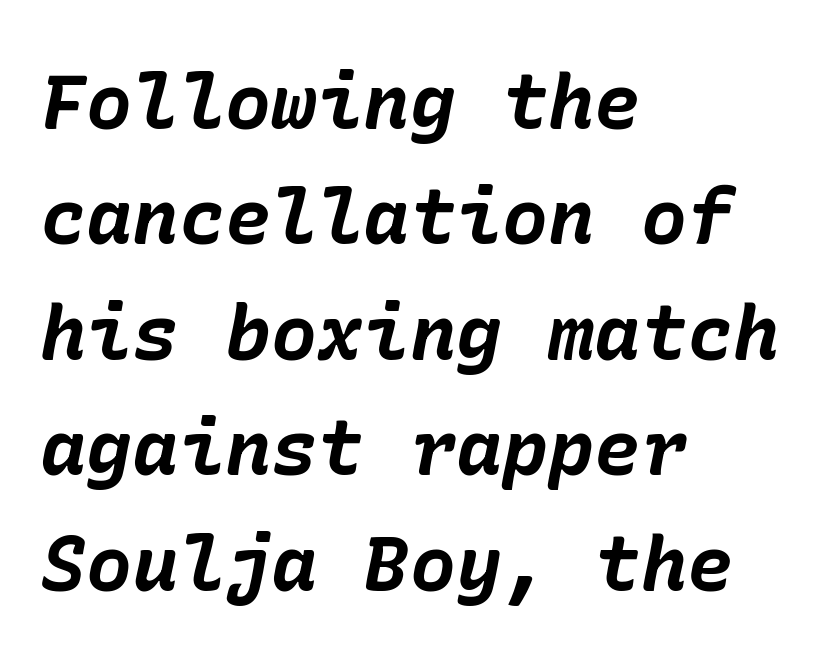
Q: Is the text bold? A: Yes.
Q: Is the text italic (slanted)? A: Yes, it leans right by about 10 degrees.
Q: Is the text underlined? A: No.
Q: How is the paragraph aligned? A: Left-aligned.
Q: Is the spacing between letters normal or unusually wide? A: Normal.
Q: Is the spacing between lines tight, normal or loose? A: Normal.
Q: Width (condensed, normal, or wide)? A: Normal.
Q: Stroke contrast? A: Low.
Q: x-height? A: Medium.
